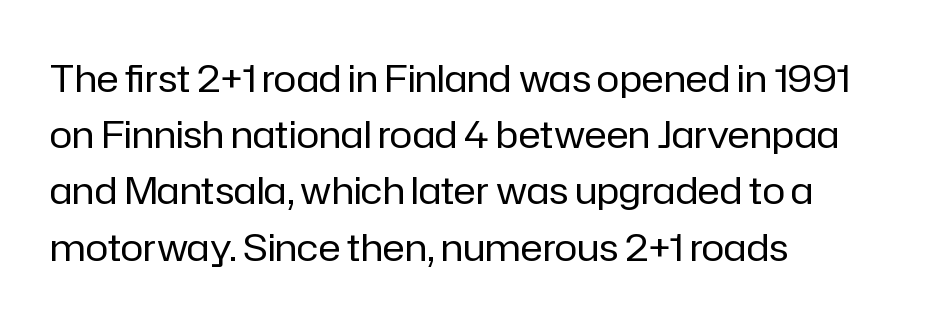
{"serif": "no", "italic": "no", "bold": "no", "weight": "regular", "width": "normal", "stroke_contrast": "low", "x_height": "medium", "monospaced": "no", "underline": "no", "align": "left", "line_spacing": "normal", "line_spacing_ratio": 1.48, "letter_spacing": "normal", "letter_spacing_em": 0.0, "glyph_px": 38}
